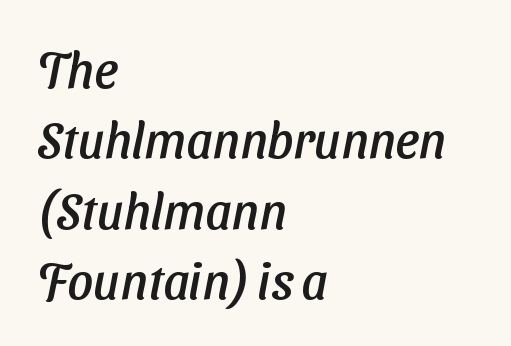
The image shows 50 px sans-serif type; set left-aligned, normal line spacing (1.41x), normal letter spacing, not underlined; low stroke contrast and a medium x-height.
